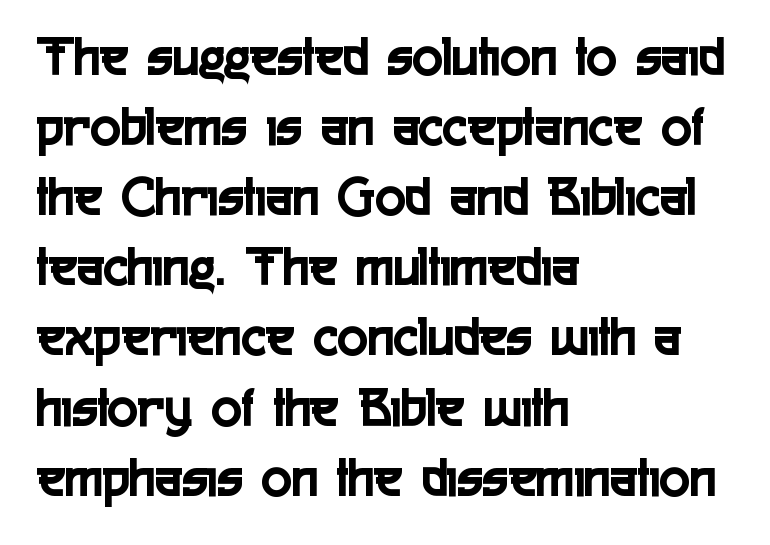
Q: Is the text italic (slanted)? A: No, it is upright.
Q: Is the typeface a serif or a sans-serif typeface? A: Sans-serif.
Q: Is the text underlined? A: No.
Q: How is the paragraph aligned? A: Left-aligned.
Q: Is the spacing between letters normal or unusually wide? A: Normal.
Q: Width (condensed, normal, or wide)? A: Condensed.
Q: x-height? A: Medium.
Q: Monospaced? A: No.
